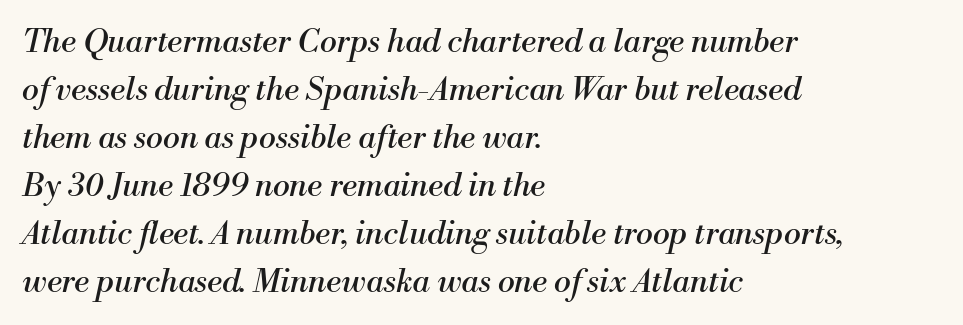
Q: Is the text bold? A: No.
Q: Is the text italic (slanted)? A: Yes, it leans right by about 13 degrees.
Q: Is the typeface a serif or a sans-serif typeface? A: Serif.
Q: Is the text underlined? A: No.
Q: How is the paragraph aligned? A: Left-aligned.
Q: Is the spacing between letters normal or unusually wide? A: Normal.
Q: Is the spacing between lines tight, normal or loose? A: Normal.
Q: Width (condensed, normal, or wide)? A: Normal.
Q: Stroke contrast? A: Medium.
Q: x-height? A: Small.
Q: Monospaced? A: No.
